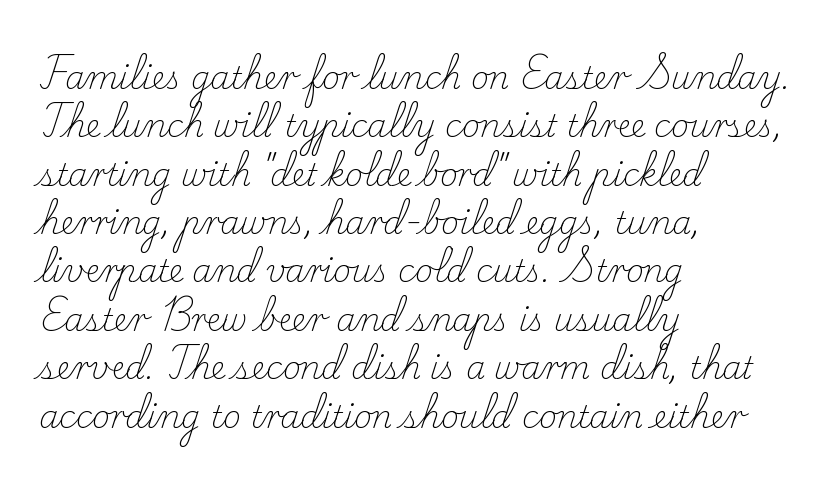
{"serif": "yes", "bold": "no", "weight": "light", "width": "normal", "stroke_contrast": "low", "x_height": "small", "monospaced": "no", "underline": "no", "align": "left", "line_spacing": "normal", "line_spacing_ratio": 1.56, "letter_spacing": "normal", "letter_spacing_em": 0.0, "glyph_px": 31}
